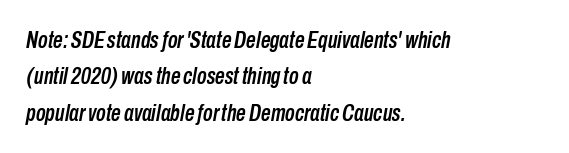
The image shows 24 px text type, italic (leaning right); set left-aligned, normal line spacing (1.52x), normal letter spacing, not underlined.
